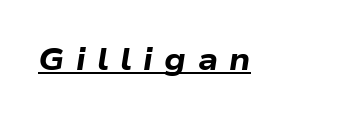
The image shows 31 px bold, wide type, italic (leaning right); set unusually wide letter spacing (+0.37 em), underlined; low stroke contrast and a medium x-height.
